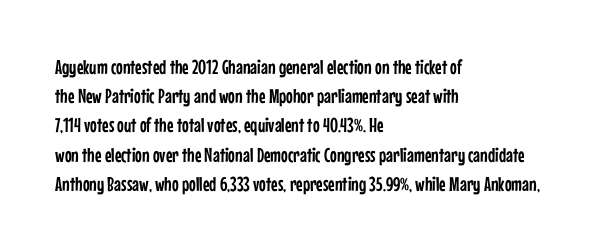
The image shows 20 px text type, upright; set left-aligned, normal line spacing (1.46x), normal letter spacing, not underlined.
